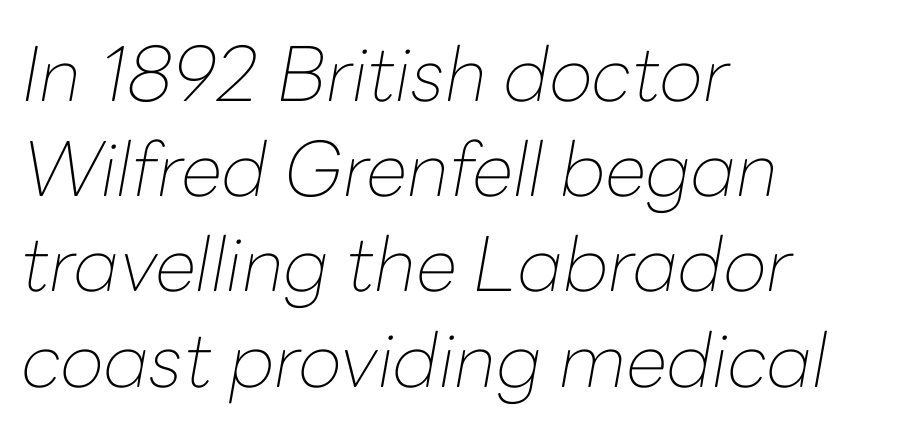
Q: Is the text bold? A: No.
Q: Is the text italic (slanted)? A: Yes, it leans right by about 10 degrees.
Q: Is the text underlined? A: No.
Q: How is the paragraph aligned? A: Left-aligned.
Q: Is the spacing between letters normal or unusually wide? A: Normal.
Q: Is the spacing between lines tight, normal or loose? A: Normal.
Q: Width (condensed, normal, or wide)? A: Normal.
Q: Stroke contrast? A: Low.
Q: x-height? A: Medium.
Q: Monospaced? A: No.
